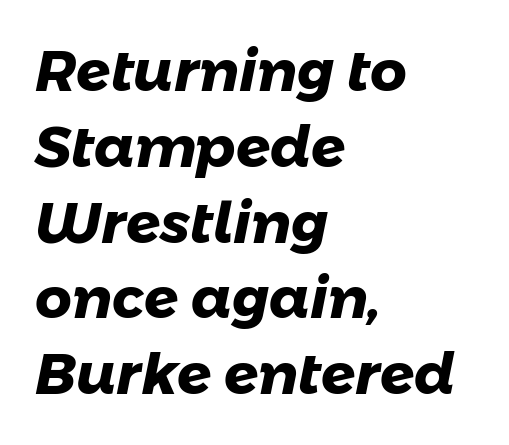
{"serif": "no", "bold": "yes", "weight": "heavy", "width": "normal", "stroke_contrast": "low", "x_height": "medium", "monospaced": "no", "underline": "no", "align": "left", "line_spacing": "normal", "line_spacing_ratio": 1.33, "letter_spacing": "normal", "letter_spacing_em": 0.0, "glyph_px": 57}
